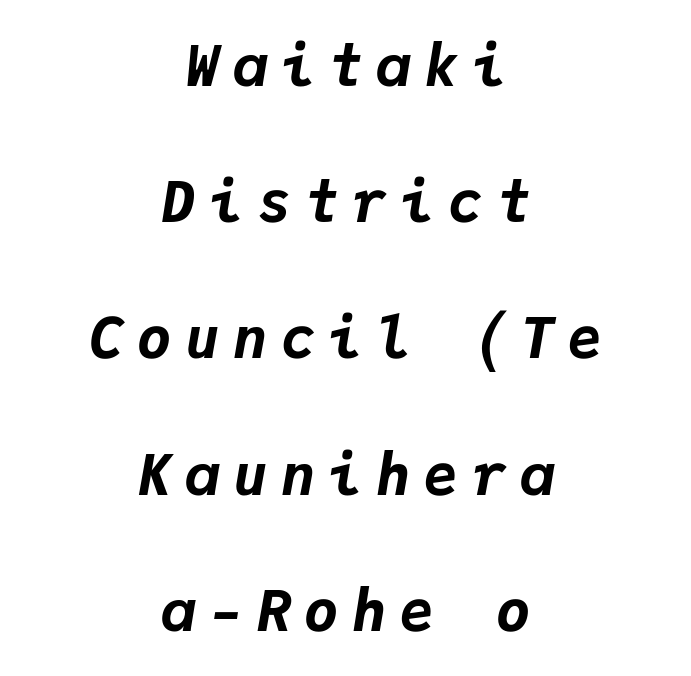
The image shows 57 px bold type, italic (leaning right), monospaced; set centered, loose line spacing (2.39x), unusually wide letter spacing (+0.24 em), not underlined; low stroke contrast and a medium x-height.
